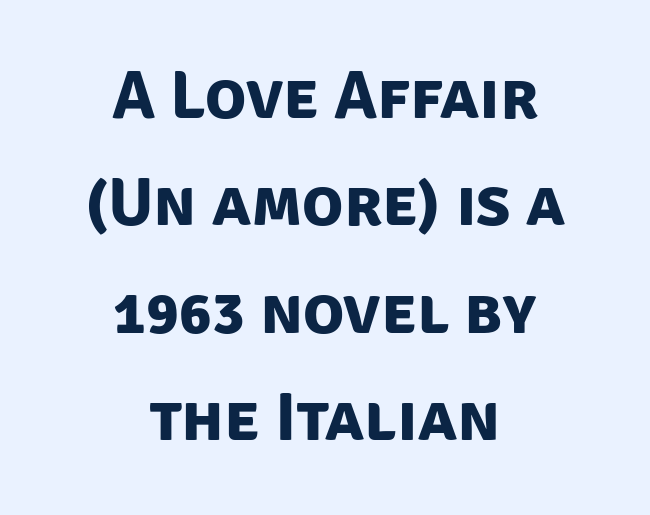
Q: Is the text bold? A: Yes.
Q: Is the typeface a serif or a sans-serif typeface? A: Sans-serif.
Q: Is the text underlined? A: No.
Q: How is the paragraph aligned? A: Centered.
Q: Is the spacing between letters normal or unusually wide? A: Normal.
Q: Is the spacing between lines tight, normal or loose? A: Normal.
Q: Width (condensed, normal, or wide)? A: Normal.
Q: Stroke contrast? A: Low.
Q: x-height? A: Large.
Q: Monospaced? A: No.
